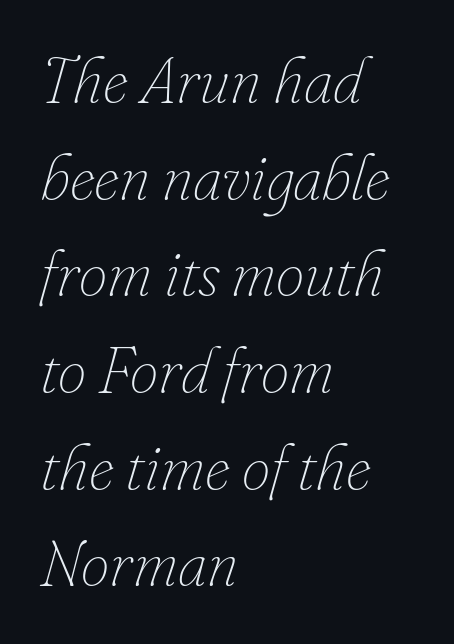
Q: Is the text bold? A: No.
Q: Is the text italic (slanted)? A: Yes, it leans right by about 16 degrees.
Q: Is the text underlined? A: No.
Q: How is the paragraph aligned? A: Left-aligned.
Q: Is the spacing between letters normal or unusually wide? A: Normal.
Q: Is the spacing between lines tight, normal or loose? A: Normal.
Q: Width (condensed, normal, or wide)? A: Normal.
Q: Stroke contrast? A: Low.
Q: x-height? A: Small.
Q: Monospaced? A: No.
